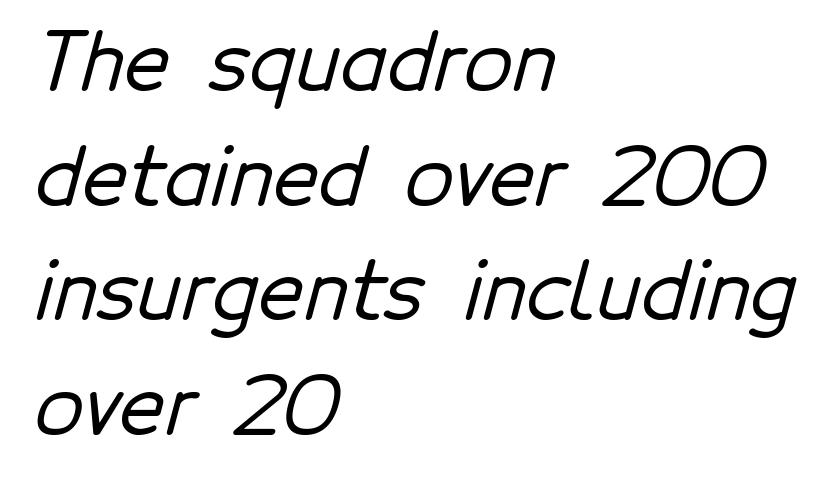
{"serif": "no", "width": "normal", "stroke_contrast": "low", "x_height": "medium", "monospaced": "no", "underline": "no", "align": "left", "line_spacing": "normal", "line_spacing_ratio": 1.45, "letter_spacing": "normal", "letter_spacing_em": 0.0, "glyph_px": 79}
